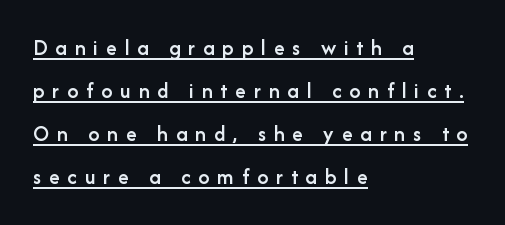
Each line starts at the same left margin while the right side varies. Typesetter's note: demi weight, one step under bold. Vertical spacing — loose. Has an underline been added? It has. How are the letters spaced? Widely, with obvious added tracking.
